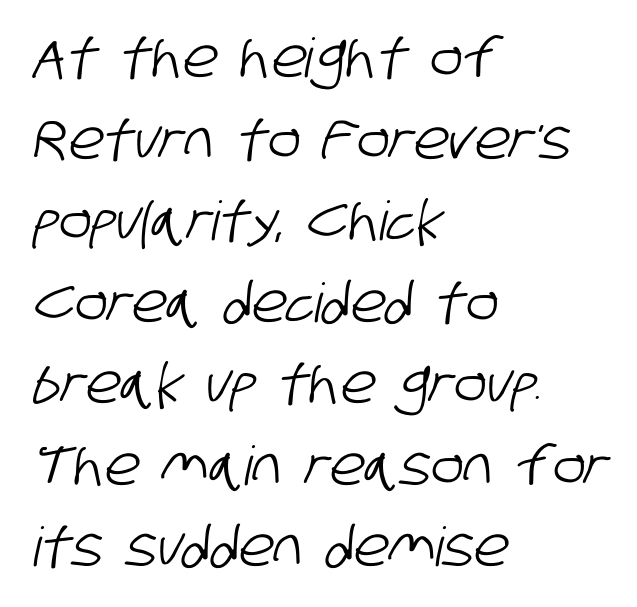
{"serif": "no", "width": "condensed", "stroke_contrast": "low", "x_height": "large", "monospaced": "no", "underline": "no", "align": "left", "line_spacing": "normal", "line_spacing_ratio": 1.51, "letter_spacing": "normal", "letter_spacing_em": 0.0, "glyph_px": 54}
